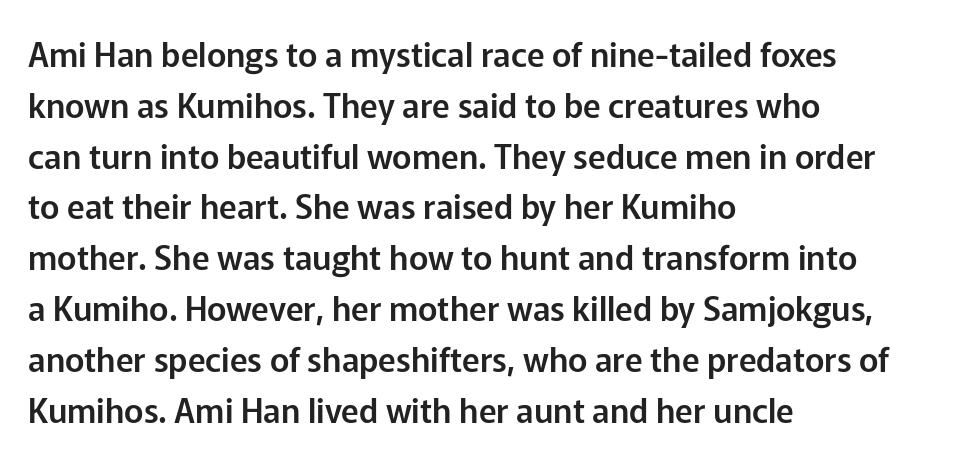
{"serif": "no", "italic": "no", "width": "normal", "stroke_contrast": "low", "x_height": "medium", "monospaced": "no", "underline": "no", "align": "left", "line_spacing": "normal", "line_spacing_ratio": 1.54, "letter_spacing": "normal", "letter_spacing_em": 0.0, "glyph_px": 33}
